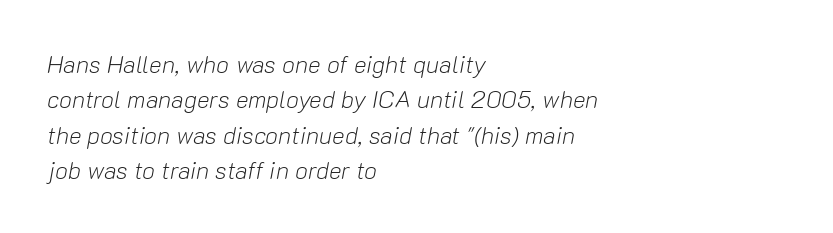
The image shows 24 px text type, italic (leaning right); set left-aligned, normal line spacing (1.47x), normal letter spacing, not underlined.
